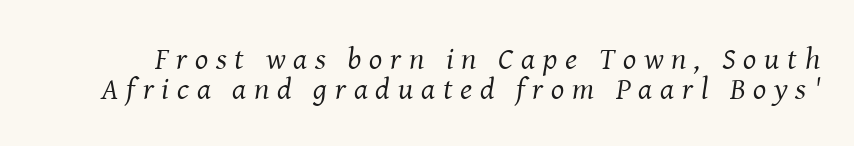
{"serif": "yes", "italic": "yes", "lean": "right", "slant_degrees": 8, "bold": "no", "weight": "regular", "width": "normal", "stroke_contrast": "medium", "x_height": "medium", "monospaced": "no", "underline": "no", "line_spacing": "tight", "line_spacing_ratio": 0.98, "letter_spacing": "wide", "letter_spacing_em": 0.25, "glyph_px": 31}
